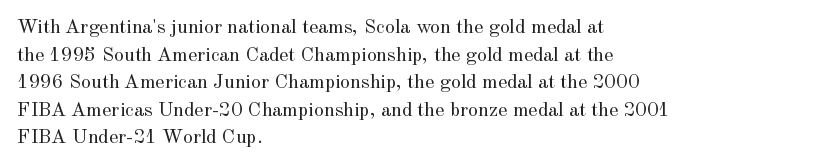
Q: Is the text bold? A: No.
Q: Is the text italic (slanted)? A: No, it is upright.
Q: Is the text underlined? A: No.
Q: How is the paragraph aligned? A: Left-aligned.
Q: Is the spacing between letters normal or unusually wide? A: Normal.
Q: Is the spacing between lines tight, normal or loose? A: Normal.
